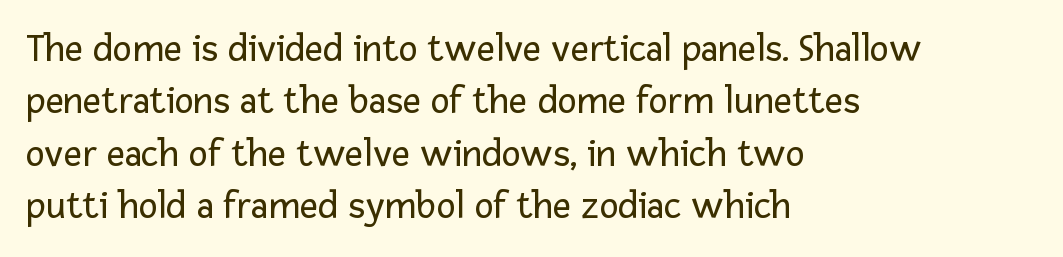
The image shows 40 px regular-weight sans-serif type, upright; set left-aligned, normal line spacing (1.31x), normal letter spacing, not underlined; low stroke contrast and a medium x-height.
